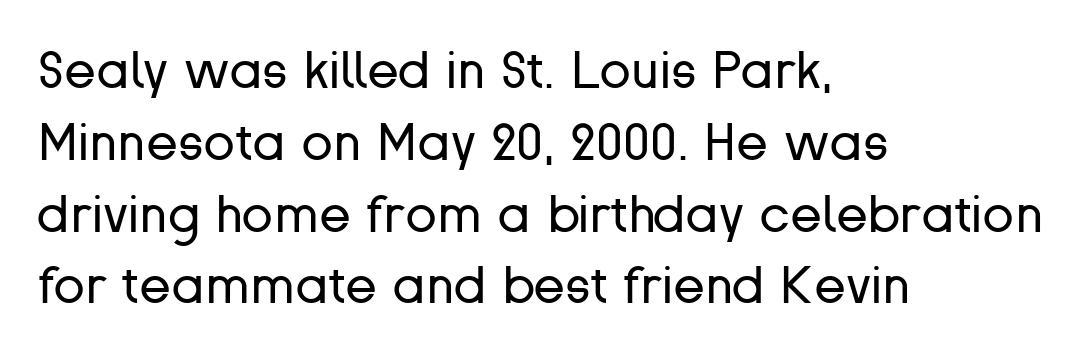
{"serif": "no", "italic": "no", "bold": "no", "weight": "regular", "width": "normal", "stroke_contrast": "low", "x_height": "medium", "monospaced": "no", "underline": "no", "align": "left", "line_spacing": "normal", "line_spacing_ratio": 1.38, "letter_spacing": "normal", "letter_spacing_em": 0.0, "glyph_px": 52}
